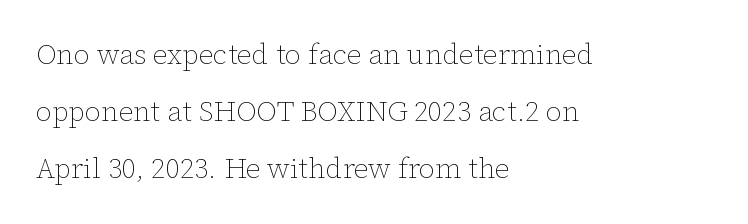
Here the designer chose a conventional face with non-uniform glyph widths. Tracking here is standard; glyphs follow each other at the usual distance. The lines are quadded left. Do the letters lean? They stand straight. Successive baselines arrive slowly, with a big drop between each.
